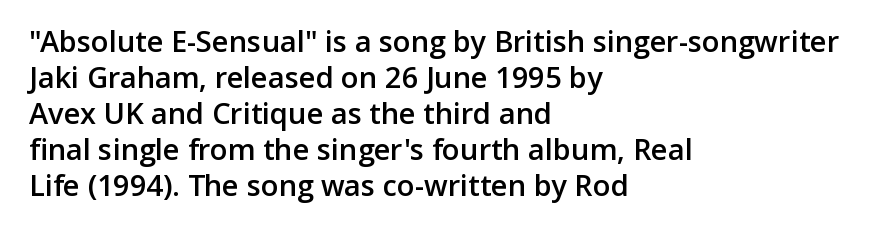
The image shows 29 px semibold sans-serif type, upright; set left-aligned, line spacing 1.24x, normal letter spacing, not underlined; low stroke contrast and a medium x-height.
